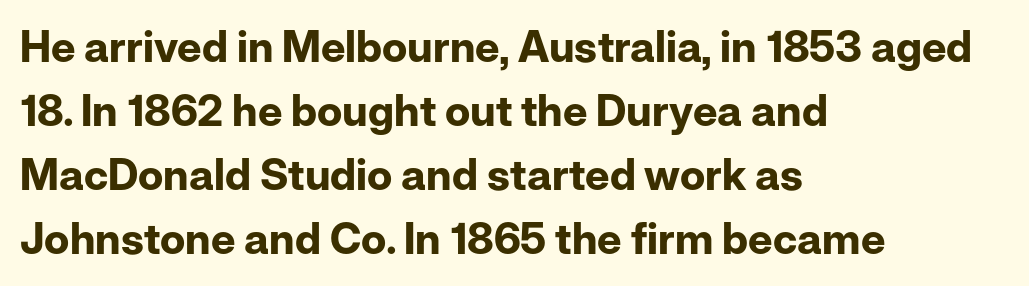
{"serif": "no", "italic": "no", "bold": "yes", "weight": "bold", "width": "normal", "stroke_contrast": "low", "x_height": "medium", "monospaced": "no", "underline": "no", "align": "left", "line_spacing": "normal", "line_spacing_ratio": 1.49, "letter_spacing": "normal", "letter_spacing_em": 0.0, "glyph_px": 43}
